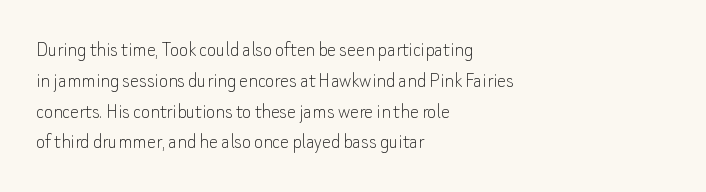
The image shows 22 px text type, upright; set left-aligned, normal line spacing (1.4x), normal letter spacing, not underlined.
